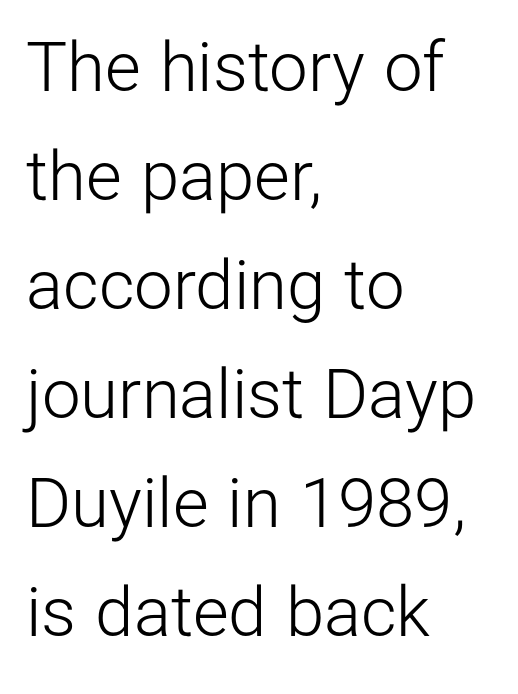
{"serif": "no", "italic": "no", "bold": "no", "weight": "light", "width": "normal", "stroke_contrast": "low", "x_height": "medium", "monospaced": "no", "underline": "no", "align": "left", "line_spacing": "normal", "line_spacing_ratio": 1.58, "letter_spacing": "normal", "letter_spacing_em": 0.0, "glyph_px": 69}
